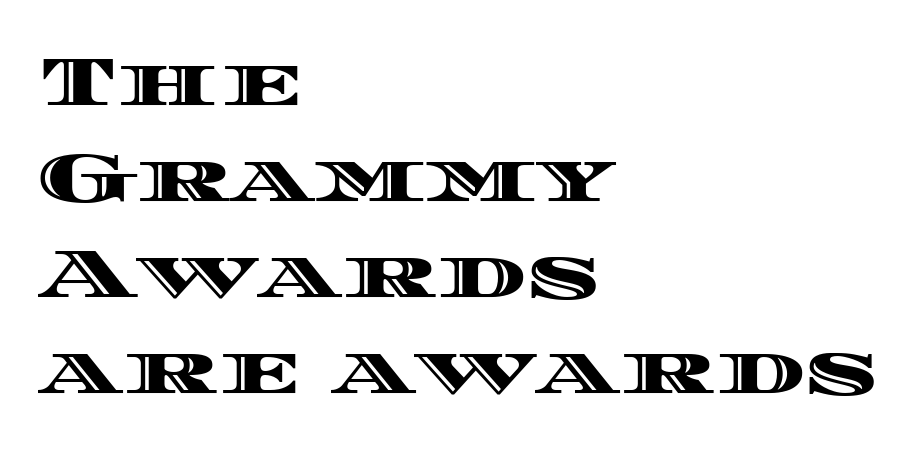
Q: Is the text italic (slanted)? A: No, it is upright.
Q: Is the text underlined? A: No.
Q: How is the paragraph aligned? A: Left-aligned.
Q: Is the spacing between letters normal or unusually wide? A: Normal.
Q: Is the spacing between lines tight, normal or loose? A: Normal.
Q: Width (condensed, normal, or wide)? A: Wide.
Q: x-height? A: Large.
Q: Monospaced? A: No.
